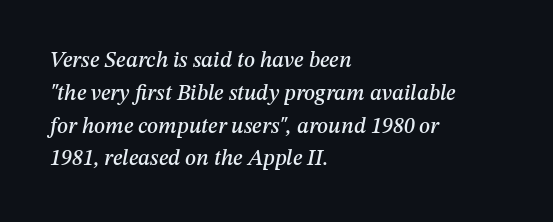
{"italic": "yes", "lean": "right", "slant_degrees": 12, "underline": "no", "align": "left", "line_spacing": "normal", "line_spacing_ratio": 1.49, "letter_spacing": "normal", "letter_spacing_em": 0.0, "glyph_px": 22}
